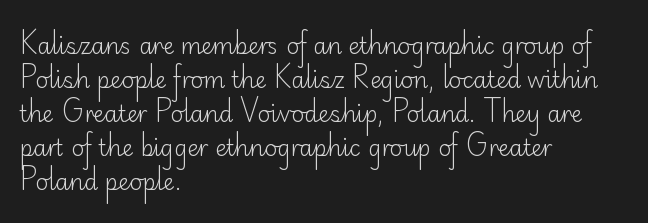
{"italic": "no", "bold": "no", "underline": "no", "align": "left", "line_spacing": "normal", "line_spacing_ratio": 1.54, "letter_spacing": "normal", "letter_spacing_em": 0.0, "glyph_px": 22}
